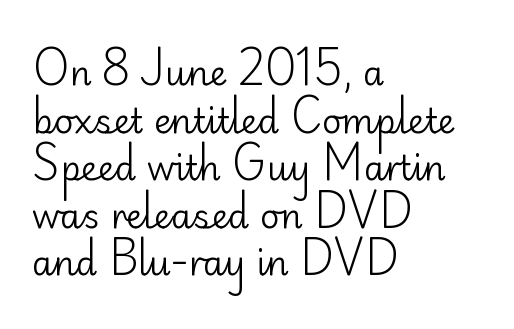
Observe the absence of serifs on each vertical stroke in this sample. Standard letterfit; no display-style spreading of the glyphs. This sample has the flowing, uneven cadence of proportional lettering. Caption: face not bold, strokes unweighted. The line-height multiplier appears to be the usual default. Short and long lines alike share a common starting point at left.
